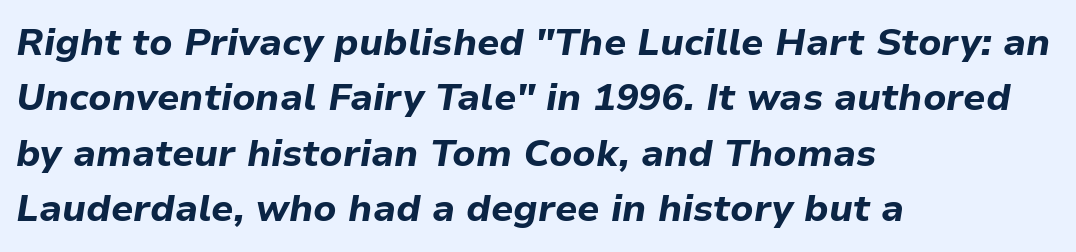
How are the letters spaced? Ordinarily, with no added tracking. Every letter is thick-stroked: bold, no question. Regular leading. The setting favours the left margin, as ordinary paragraphs usually do. Check the space under the baseline: it is left empty. The glyphs look as if they've been sheared to an angle.
